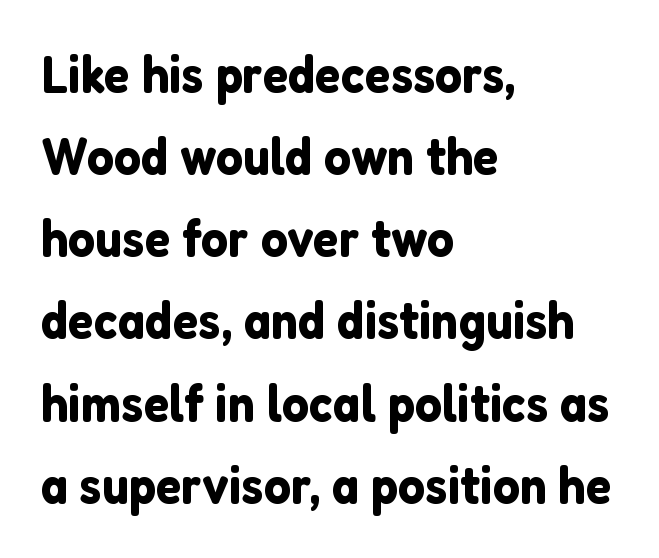
The passage shown is typed in a proportional face where columns would drift. Posture: upright roman. Descenders hang freely into open space. The rendering anchors every line to the left-hand side. Regarding serifs, this sample does without them.
